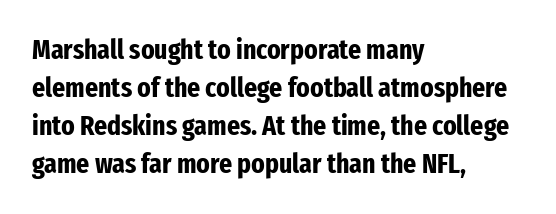
{"serif": "no", "italic": "no", "bold": "yes", "weight": "bold", "width": "condensed", "stroke_contrast": "low", "x_height": "medium", "monospaced": "no", "underline": "no", "align": "left", "line_spacing": "normal", "line_spacing_ratio": 1.36, "letter_spacing": "normal", "letter_spacing_em": 0.0, "glyph_px": 28}
